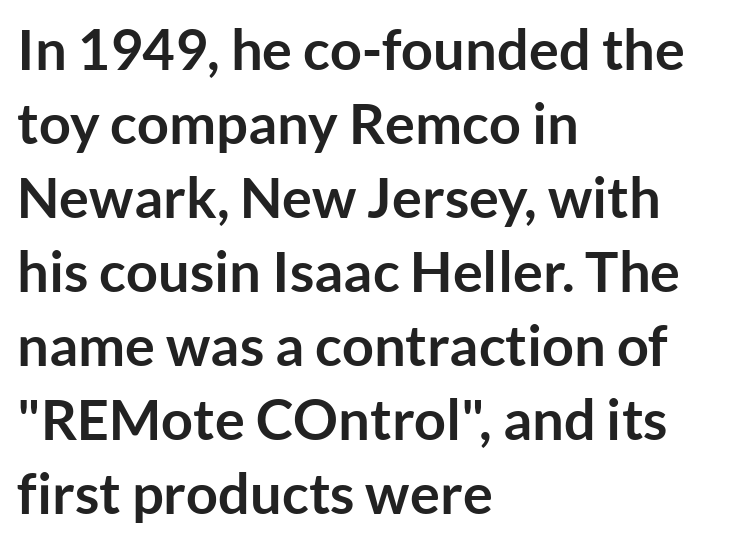
Q: Is the text bold? A: Yes.
Q: Is the text italic (slanted)? A: No, it is upright.
Q: Is the typeface a serif or a sans-serif typeface? A: Sans-serif.
Q: Is the text underlined? A: No.
Q: How is the paragraph aligned? A: Left-aligned.
Q: Is the spacing between letters normal or unusually wide? A: Normal.
Q: Is the spacing between lines tight, normal or loose? A: Normal.
Q: Width (condensed, normal, or wide)? A: Normal.
Q: Stroke contrast? A: Low.
Q: x-height? A: Medium.
Q: Monospaced? A: No.
